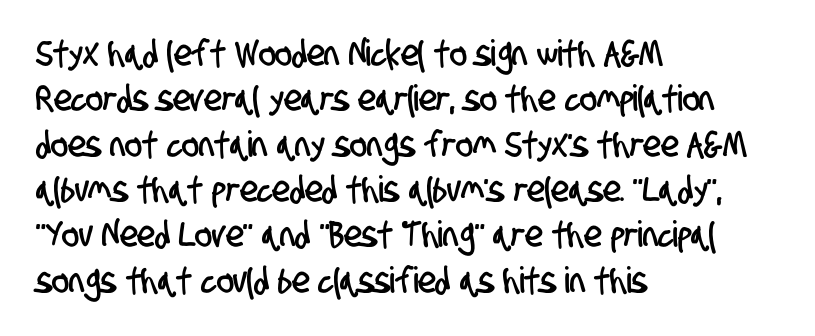
{"serif": "no", "width": "condensed", "stroke_contrast": "low", "x_height": "large", "monospaced": "no", "underline": "no", "align": "left", "line_spacing": "normal", "line_spacing_ratio": 1.26, "letter_spacing": "normal", "letter_spacing_em": 0.0, "glyph_px": 36}
